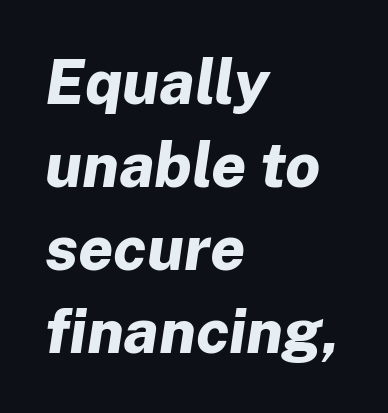
The image shows 62 px bold type, italic (leaning right); set left-aligned, normal line spacing (1.34x), normal letter spacing, not underlined; low stroke contrast and a medium x-height.
